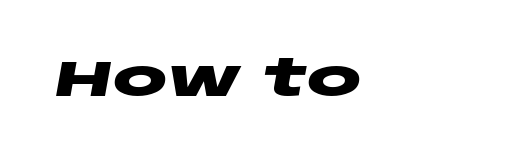
One-word summary of the alignment: left. Caption: standard tracking, unaltered. The glyphs have the mass of a bold cut. Character widths vary here, with narrow letters taking less room than wide ones. Descenders hang freely into open space. Slanted lettering throughout.
